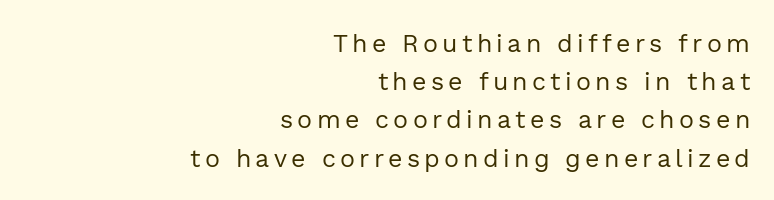
The image shows 25 px text type, upright; set right-aligned, normal line spacing (1.53x), not underlined.
